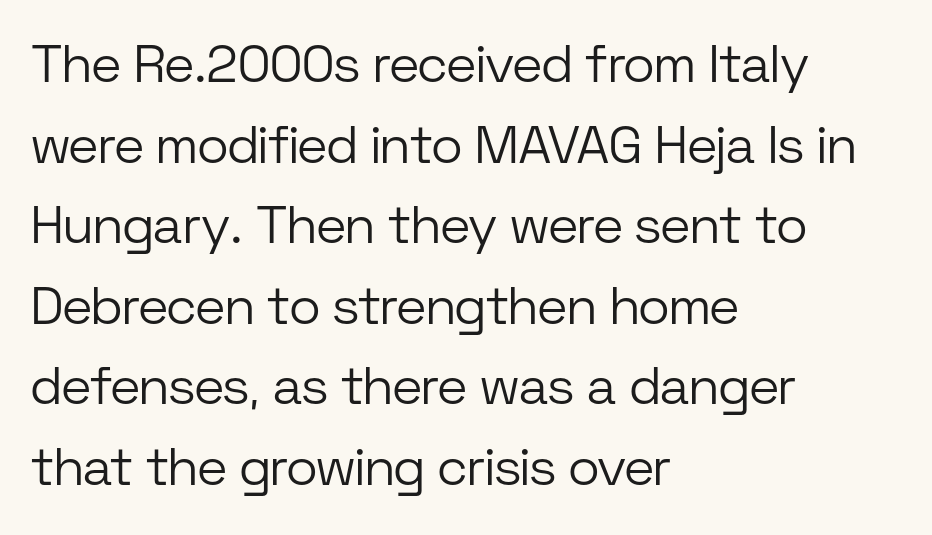
{"serif": "no", "italic": "no", "bold": "no", "weight": "light", "width": "normal", "stroke_contrast": "low", "x_height": "medium", "monospaced": "no", "underline": "no", "align": "left", "line_spacing": "normal", "line_spacing_ratio": 1.52, "letter_spacing": "normal", "letter_spacing_em": 0.0, "glyph_px": 53}
